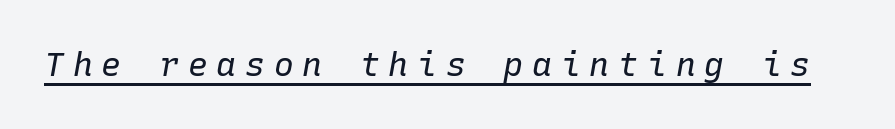
{"italic": "yes", "lean": "right", "slant_degrees": 10, "bold": "no", "weight": "regular", "width": "normal", "stroke_contrast": "low", "x_height": "medium", "monospaced": "yes", "underline": "yes", "letter_spacing": "wide", "letter_spacing_em": 0.27, "glyph_px": 33}
